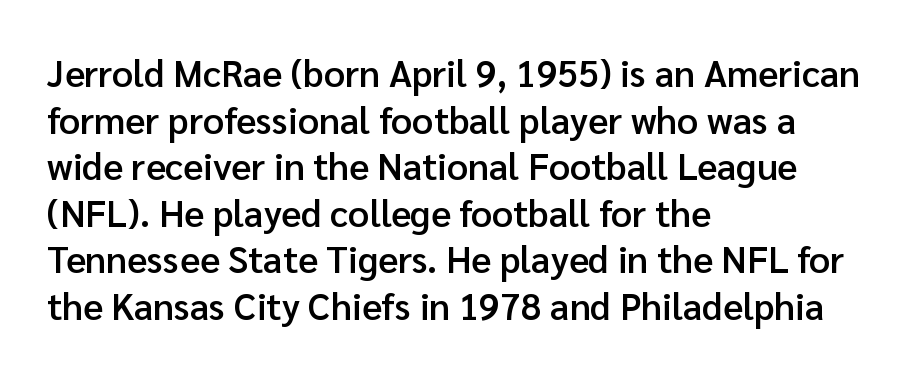
{"serif": "no", "italic": "no", "bold": "semi", "weight": "semibold", "width": "normal", "stroke_contrast": "low", "x_height": "medium", "monospaced": "no", "underline": "no", "align": "left", "line_spacing": "normal", "line_spacing_ratio": 1.26, "letter_spacing": "normal", "letter_spacing_em": 0.0, "glyph_px": 37}
